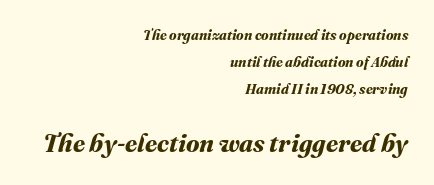
The image shows 25 px bold type; set right-aligned, loose line spacing (1.92x), normal letter spacing, not underlined; the second (bottom) block is 1.79x larger.
